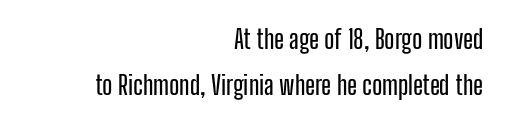
The image shows 26 px text type, upright; set right-aligned, line spacing 1.76x, normal letter spacing, not underlined.
